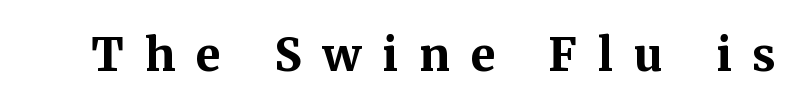
The characters look thick and weighty, a clear bold. Check under the words: just untouched page. These lines were composed using upright roman letters. The line texture is sparse and dotted thanks to wide tracking.
